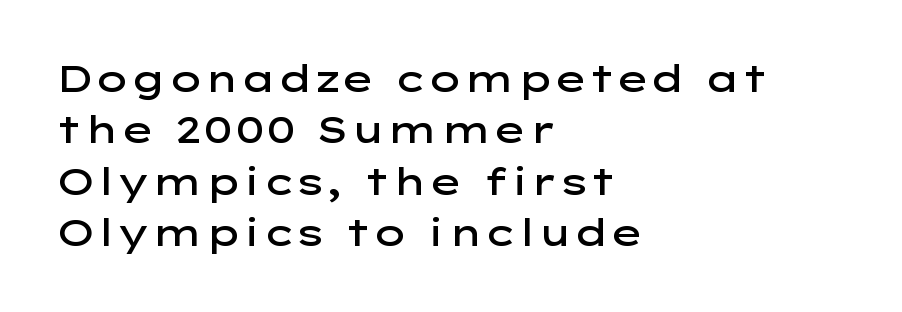
Notice how the stems are strictly vertical — no italics here. Glyph-to-glyph distance matches everyday printed text. The rag falls on the right side of this text block. Unmarked baselines from the first word to the last. The typesetting leans somewhat heavy: a semibold.
